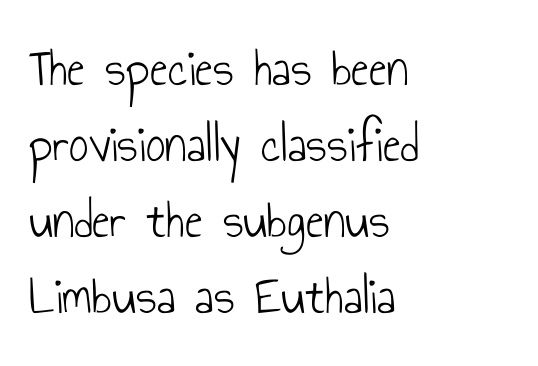
The image shows 54 px light, condensed sans-serif type, upright; set left-aligned, normal line spacing (1.41x), normal letter spacing, not underlined; low stroke contrast and a small x-height.
